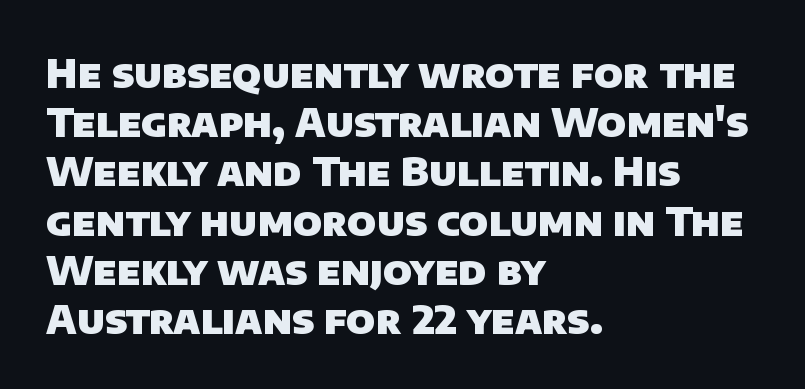
The image shows 40 px heavy sans-serif type; set left-aligned, line spacing 1.23x, normal letter spacing, not underlined; low stroke contrast and a large x-height.
